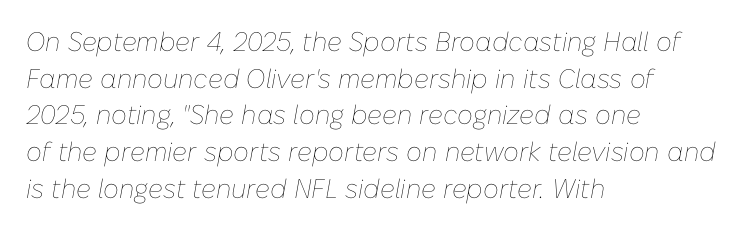
Line spacing here is normal. The tracking reads as untouched default to a designer's eye. These lines are set flush left with a ragged right edge. Style check: oblique. The cut favours lightness, reaching ordinary text weight at its darkest. No word sits above an underline.
